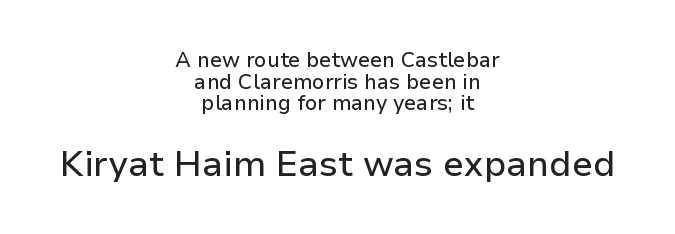
To sum up the face: it is a sans, with no serifs. Letter spacing: default. The words here are not underlined. Closely set lines give the paragraph a compact silhouette. Ordinary non-slanted type is in use.
